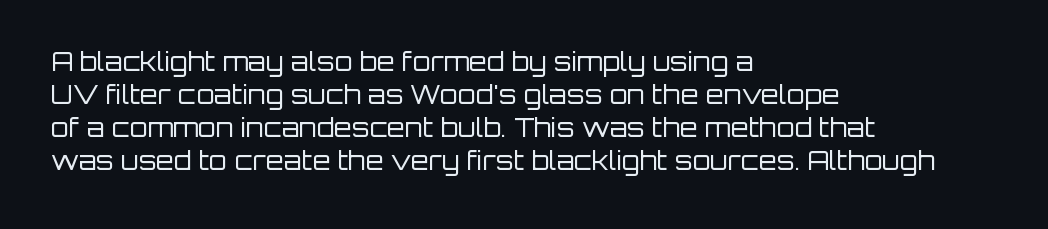
{"italic": "no", "bold": "no", "underline": "no", "align": "left", "line_spacing": "normal", "line_spacing_ratio": 1.27, "letter_spacing": "normal", "letter_spacing_em": 0.0, "glyph_px": 26}
